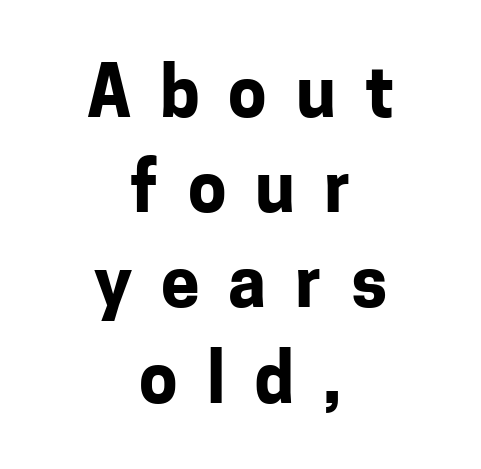
{"serif": "no", "italic": "no", "bold": "yes", "weight": "bold", "width": "normal", "stroke_contrast": "low", "x_height": "medium", "monospaced": "no", "underline": "no", "align": "center", "line_spacing": "normal", "line_spacing_ratio": 1.38, "letter_spacing": "wide", "letter_spacing_em": 0.42, "glyph_px": 69}
